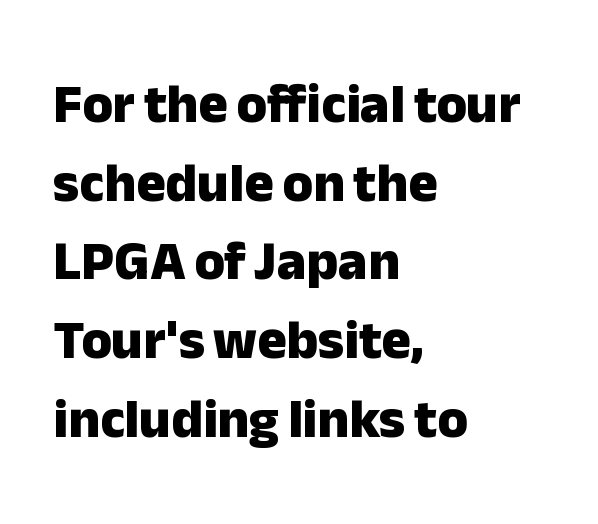
Q: Is the text bold? A: Yes.
Q: Is the text italic (slanted)? A: No, it is upright.
Q: Is the typeface a serif or a sans-serif typeface? A: Sans-serif.
Q: Is the text underlined? A: No.
Q: How is the paragraph aligned? A: Left-aligned.
Q: Is the spacing between letters normal or unusually wide? A: Normal.
Q: Is the spacing between lines tight, normal or loose? A: Normal.
Q: Width (condensed, normal, or wide)? A: Normal.
Q: Stroke contrast? A: Low.
Q: x-height? A: Medium.
Q: Monospaced? A: No.
